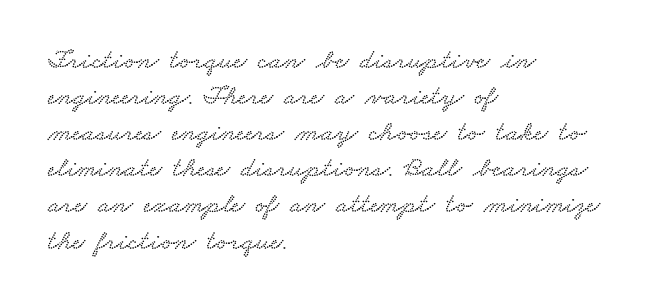
Q: Is the typeface a serif or a sans-serif typeface? A: Serif.
Q: Is the text underlined? A: No.
Q: How is the paragraph aligned? A: Left-aligned.
Q: Is the spacing between letters normal or unusually wide? A: Normal.
Q: Is the spacing between lines tight, normal or loose? A: Normal.
Q: Width (condensed, normal, or wide)? A: Wide.
Q: Stroke contrast? A: Low.
Q: x-height? A: Small.
Q: Monospaced? A: No.
